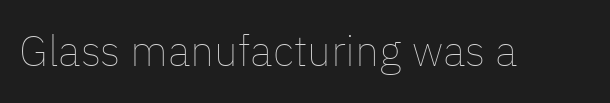
Letters have the restrained weight of plain body copy at most. No extra tracking has been applied to these lines. A clean baseline with only descenders dipping below it. Note the varied advance widths — an 'i' is clearly narrower than an 'm'.
